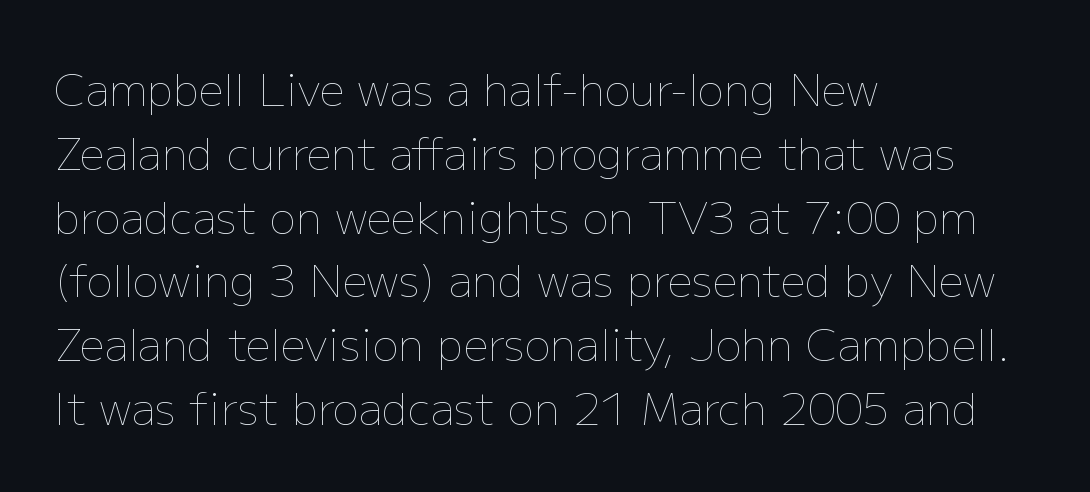
{"italic": "no", "bold": "no", "weight": "thin", "width": "normal", "stroke_contrast": "low", "x_height": "medium", "monospaced": "no", "underline": "no", "align": "left", "line_spacing": "normal", "line_spacing_ratio": 1.45, "letter_spacing": "normal", "letter_spacing_em": 0.0, "glyph_px": 44}
